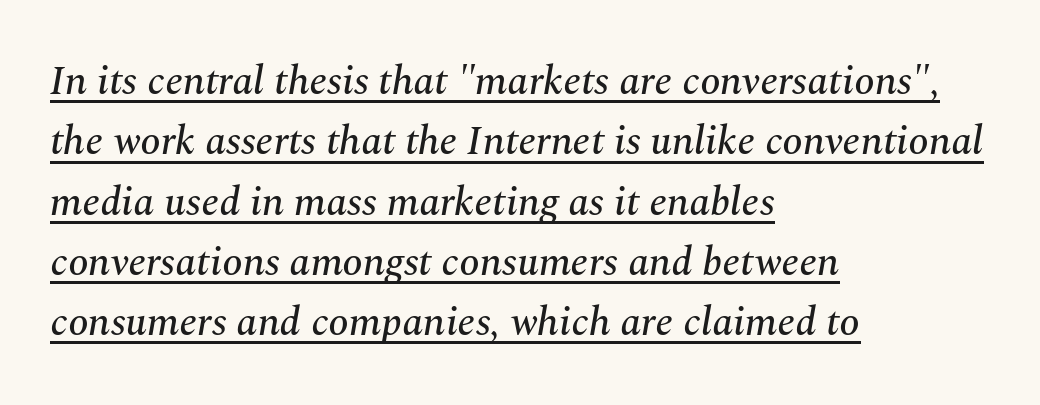
Q: Is the text italic (slanted)? A: Yes, it leans right by about 10 degrees.
Q: Is the typeface a serif or a sans-serif typeface? A: Serif.
Q: Is the text underlined? A: Yes.
Q: How is the paragraph aligned? A: Left-aligned.
Q: Is the spacing between letters normal or unusually wide? A: Normal.
Q: Is the spacing between lines tight, normal or loose? A: Normal.
Q: Width (condensed, normal, or wide)? A: Normal.
Q: Stroke contrast? A: Medium.
Q: x-height? A: Medium.
Q: Monospaced? A: No.
